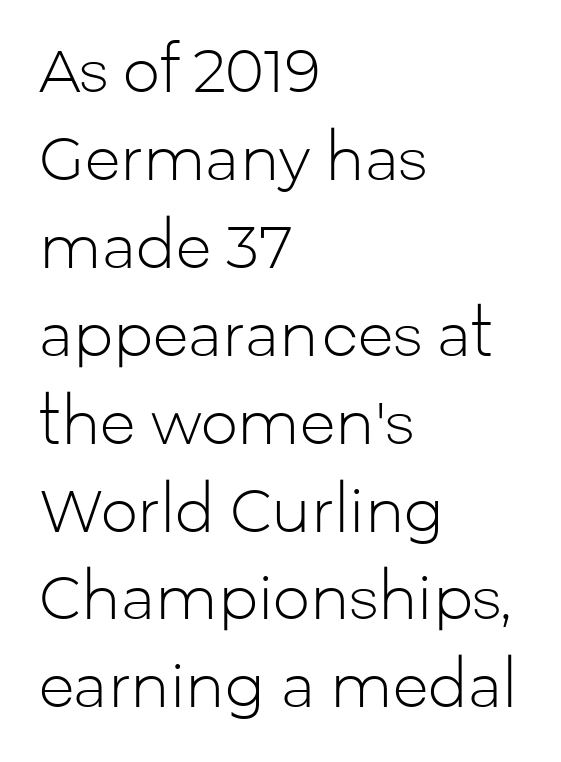
The image shows 59 px light sans-serif type, upright; set left-aligned, normal line spacing (1.49x), normal letter spacing, not underlined; low stroke contrast and a medium x-height.
